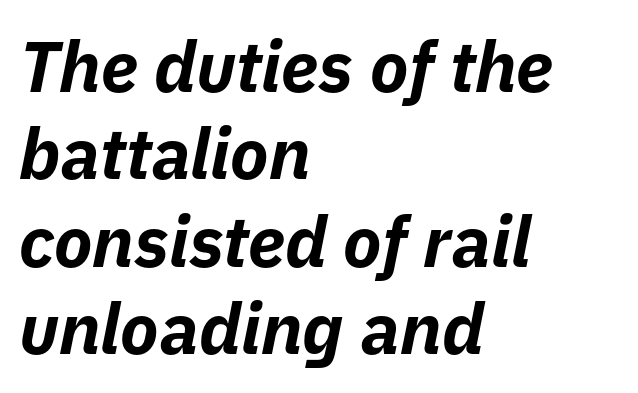
{"italic": "yes", "lean": "right", "slant_degrees": 11, "bold": "yes", "weight": "bold", "width": "normal", "stroke_contrast": "low", "x_height": "medium", "monospaced": "no", "underline": "no", "align": "left", "line_spacing_ratio": 1.23, "letter_spacing": "normal", "letter_spacing_em": 0.0, "glyph_px": 71}
